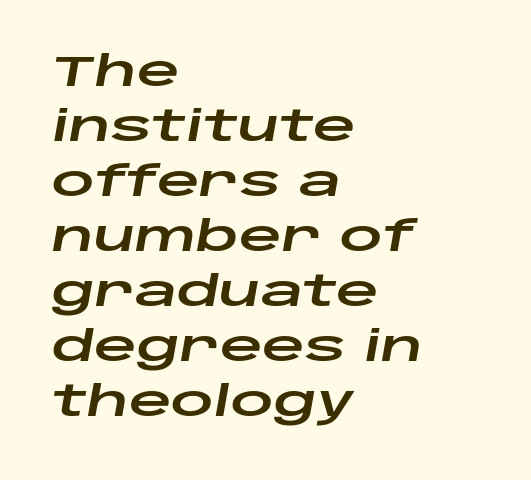
The image shows 42 px wide type, italic (leaning right); set left-aligned, normal line spacing (1.31x), normal letter spacing, not underlined; low stroke contrast and a large x-height.
